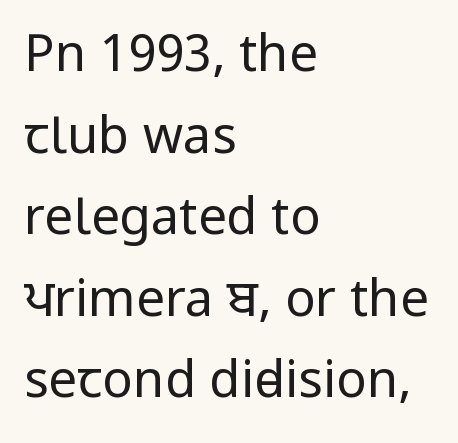
The image shows 51 px regular-weight, condensed sans-serif type, upright; set left-aligned, normal line spacing (1.6x), normal letter spacing, not underlined; low stroke contrast and a large x-height.
